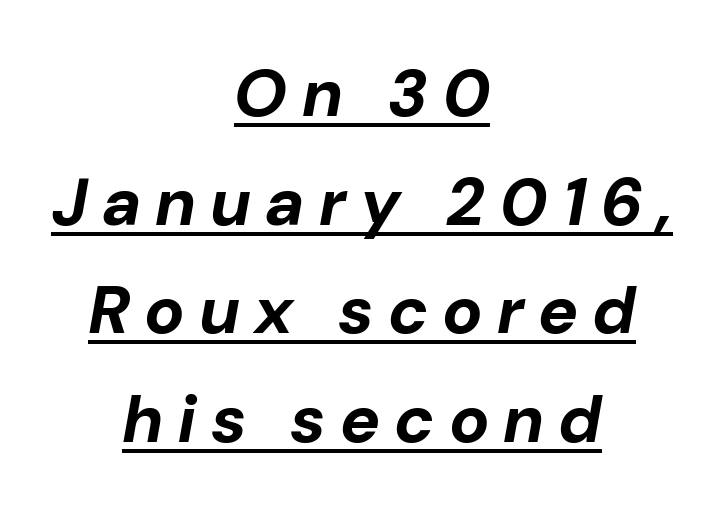
Q: Is the text bold? A: Yes.
Q: Is the text italic (slanted)? A: Yes, it leans right by about 10 degrees.
Q: Is the text underlined? A: Yes.
Q: How is the paragraph aligned? A: Centered.
Q: Is the spacing between letters normal or unusually wide? A: Unusually wide.
Q: Is the spacing between lines tight, normal or loose? A: Normal.
Q: Width (condensed, normal, or wide)? A: Normal.
Q: Stroke contrast? A: Low.
Q: x-height? A: Medium.
Q: Monospaced? A: No.
